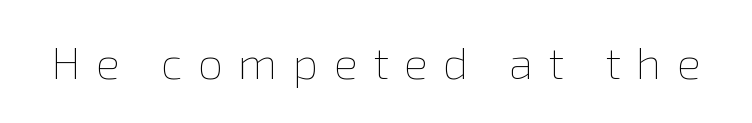
The image shows 45 px thin type, upright; set unusually wide letter spacing (+0.34 em), not underlined; a medium x-height.
